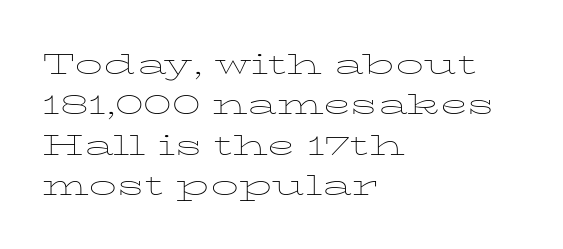
Posture: upright roman. Unlike a clean sans, this face finishes its strokes with serifs. A typesetter would call this proportional, since set widths differ per character. Typeset ragged right — the left edge is the straight one. Leading matches the norm, producing a regular column.
